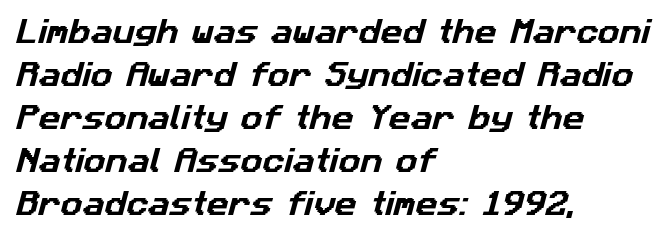
Q: Is the text underlined? A: No.
Q: How is the paragraph aligned? A: Left-aligned.
Q: Is the spacing between letters normal or unusually wide? A: Normal.
Q: Is the spacing between lines tight, normal or loose? A: Normal.
